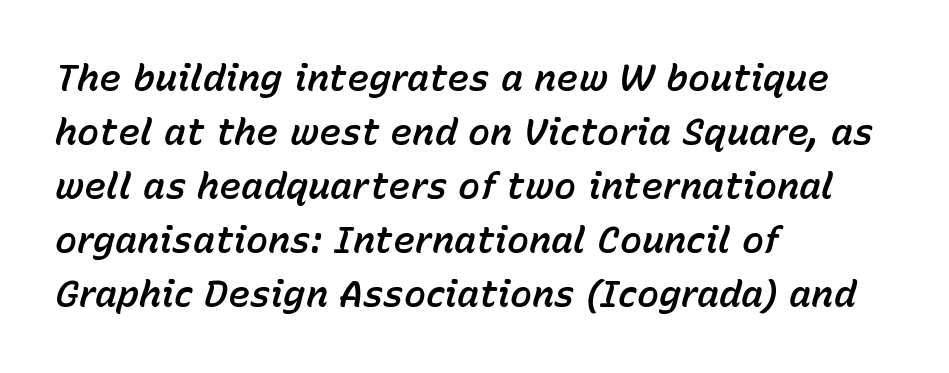
Q: Is the text italic (slanted)? A: Yes, it leans right by about 15 degrees.
Q: Is the text underlined? A: No.
Q: How is the paragraph aligned? A: Left-aligned.
Q: Is the spacing between letters normal or unusually wide? A: Normal.
Q: Is the spacing between lines tight, normal or loose? A: Normal.
Q: Width (condensed, normal, or wide)? A: Normal.
Q: Stroke contrast? A: Low.
Q: x-height? A: Medium.
Q: Monospaced? A: No.
